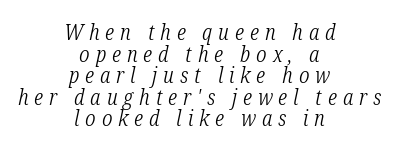
Q: Is the text bold? A: No.
Q: Is the text italic (slanted)? A: Yes, it leans right by about 12 degrees.
Q: Is the text underlined? A: No.
Q: How is the paragraph aligned? A: Centered.
Q: Is the spacing between letters normal or unusually wide? A: Unusually wide.
Q: Is the spacing between lines tight, normal or loose? A: Tight.
